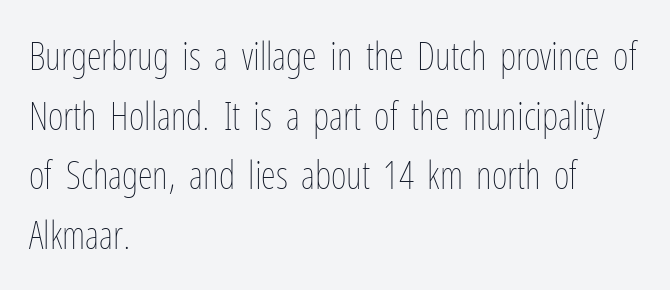
{"italic": "no", "bold": "no", "weight": "thin", "width": "condensed", "stroke_contrast": "low", "x_height": "medium", "monospaced": "no", "underline": "no", "align": "left", "line_spacing": "normal", "line_spacing_ratio": 1.57, "letter_spacing": "normal", "letter_spacing_em": 0.0, "glyph_px": 38}
